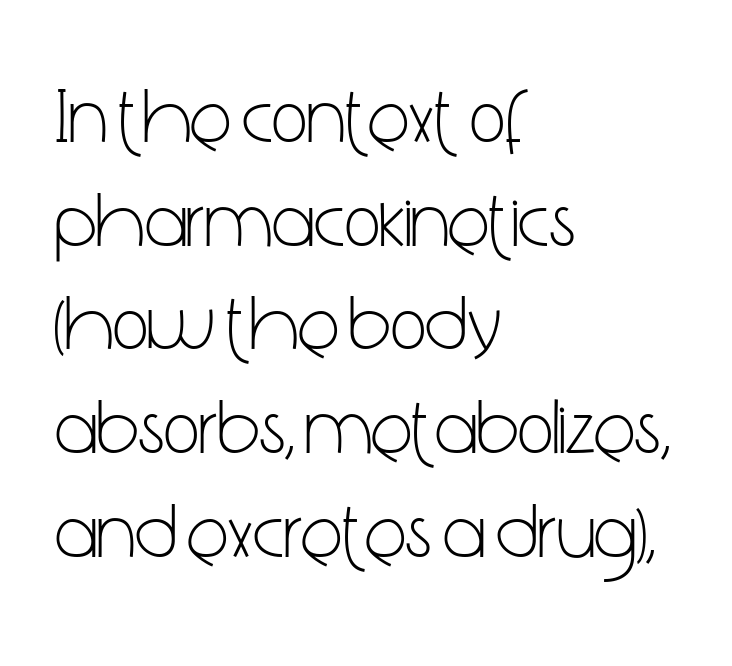
{"serif": "no", "italic": "no", "bold": "no", "weight": "light", "width": "condensed", "stroke_contrast": "low", "x_height": "medium", "monospaced": "no", "underline": "no", "align": "left", "line_spacing": "normal", "line_spacing_ratio": 1.33, "letter_spacing": "normal", "letter_spacing_em": 0.0, "glyph_px": 78}
